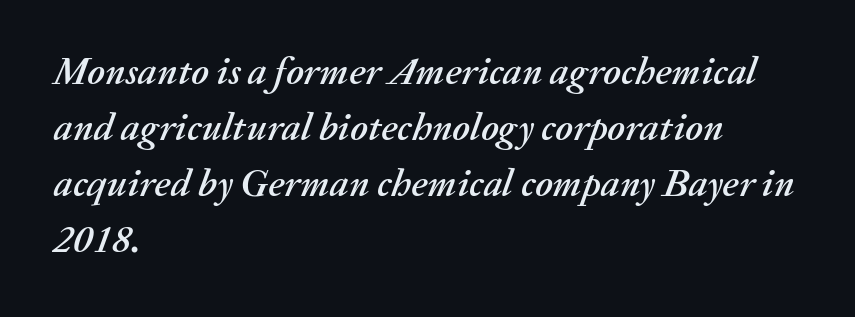
These lines stack with their left ends in a neat column. The rendering uses natural spacing where letterforms have individual widths. Tall strokes in this sample are angled rather than plumb. Regarding leading, the lines here are spaced in the standard way. Here the glyphs are tracked normally, forming tight word shapes.
